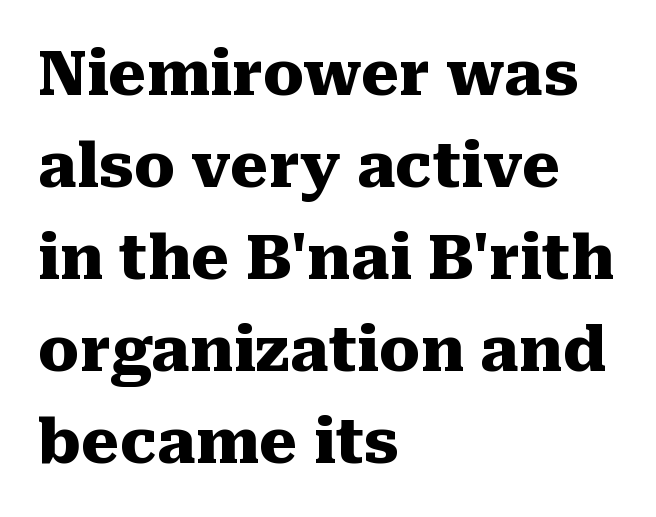
{"serif": "yes", "italic": "no", "bold": "yes", "weight": "heavy", "width": "normal", "stroke_contrast": "medium", "x_height": "medium", "monospaced": "no", "underline": "no", "align": "left", "line_spacing": "normal", "line_spacing_ratio": 1.51, "letter_spacing": "normal", "letter_spacing_em": 0.0, "glyph_px": 61}
